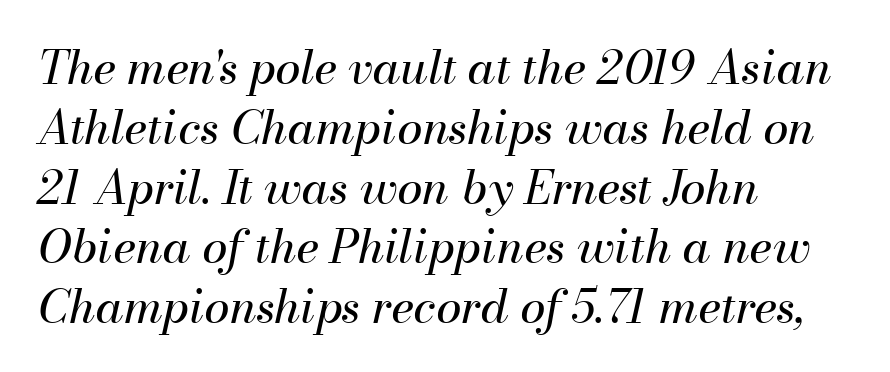
{"italic": "yes", "lean": "right", "slant_degrees": 13, "bold": "no", "weight": "regular", "width": "normal", "stroke_contrast": "medium", "x_height": "small", "monospaced": "no", "underline": "no", "align": "left", "line_spacing": "normal", "line_spacing_ratio": 1.3, "letter_spacing": "normal", "letter_spacing_em": 0.0, "glyph_px": 46}
